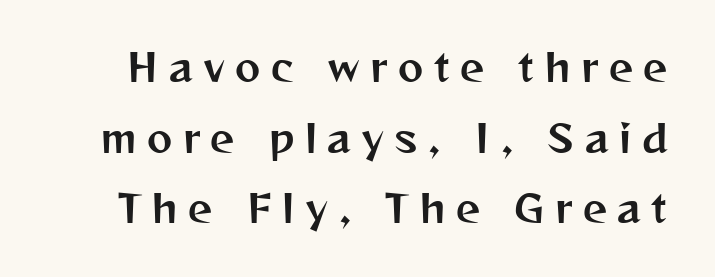
Q: Is the text italic (slanted)? A: No, it is upright.
Q: Is the typeface a serif or a sans-serif typeface? A: Sans-serif.
Q: Is the text underlined? A: No.
Q: Is the spacing between letters normal or unusually wide? A: Unusually wide.
Q: Width (condensed, normal, or wide)? A: Normal.
Q: Stroke contrast? A: Medium.
Q: x-height? A: Medium.
Q: Monospaced? A: No.
